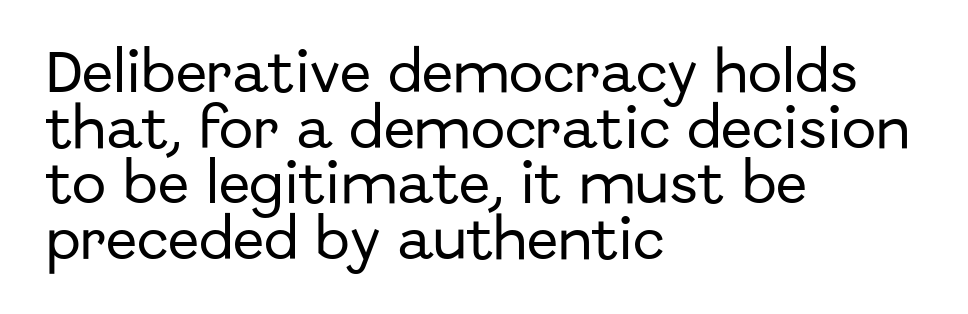
The image shows 46 px sans-serif type, upright; set left-aligned, line spacing 1.21x, normal letter spacing, not underlined; low stroke contrast and a medium x-height.
